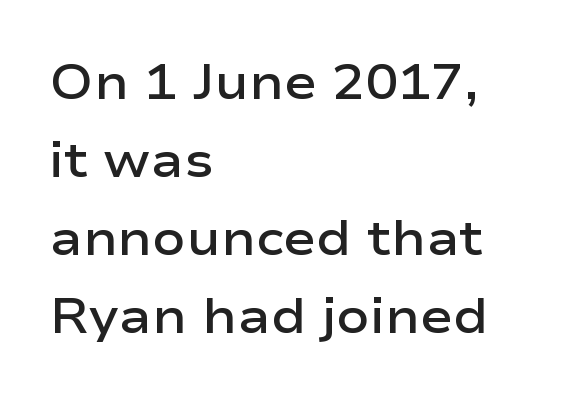
{"serif": "no", "italic": "no", "bold": "semi", "weight": "semibold", "width": "wide", "stroke_contrast": "low", "x_height": "medium", "monospaced": "no", "underline": "no", "align": "left", "line_spacing": "normal", "line_spacing_ratio": 1.59, "letter_spacing": "normal", "letter_spacing_em": 0.0, "glyph_px": 49}
